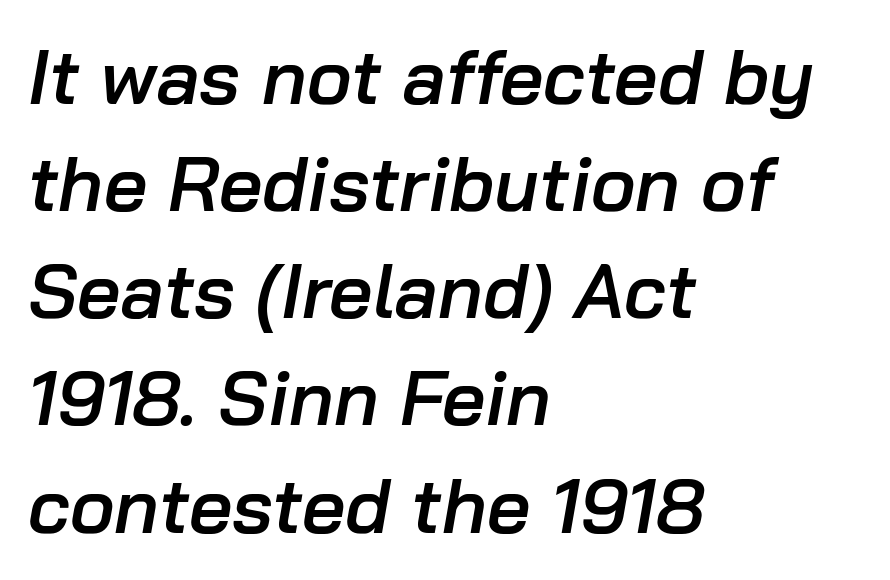
{"italic": "yes", "lean": "right", "slant_degrees": 10, "bold": "semi", "weight": "semibold", "width": "normal", "stroke_contrast": "low", "x_height": "medium", "monospaced": "no", "underline": "no", "align": "left", "line_spacing": "normal", "line_spacing_ratio": 1.41, "letter_spacing": "normal", "letter_spacing_em": 0.0, "glyph_px": 76}
